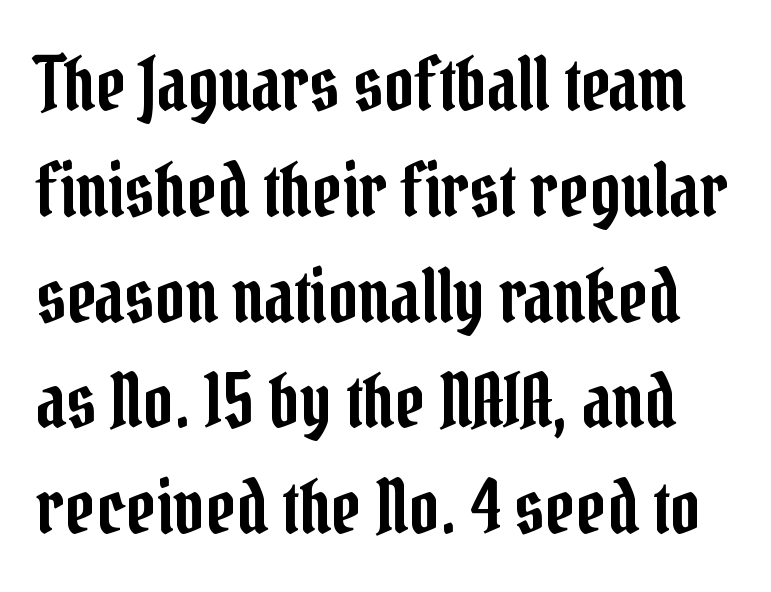
Q: Is the text italic (slanted)? A: No, it is upright.
Q: Is the typeface a serif or a sans-serif typeface? A: Serif.
Q: Is the text underlined? A: No.
Q: Is the spacing between letters normal or unusually wide? A: Normal.
Q: Is the spacing between lines tight, normal or loose? A: Normal.
Q: Width (condensed, normal, or wide)? A: Condensed.
Q: Stroke contrast? A: Low.
Q: x-height? A: Medium.
Q: Monospaced? A: No.
